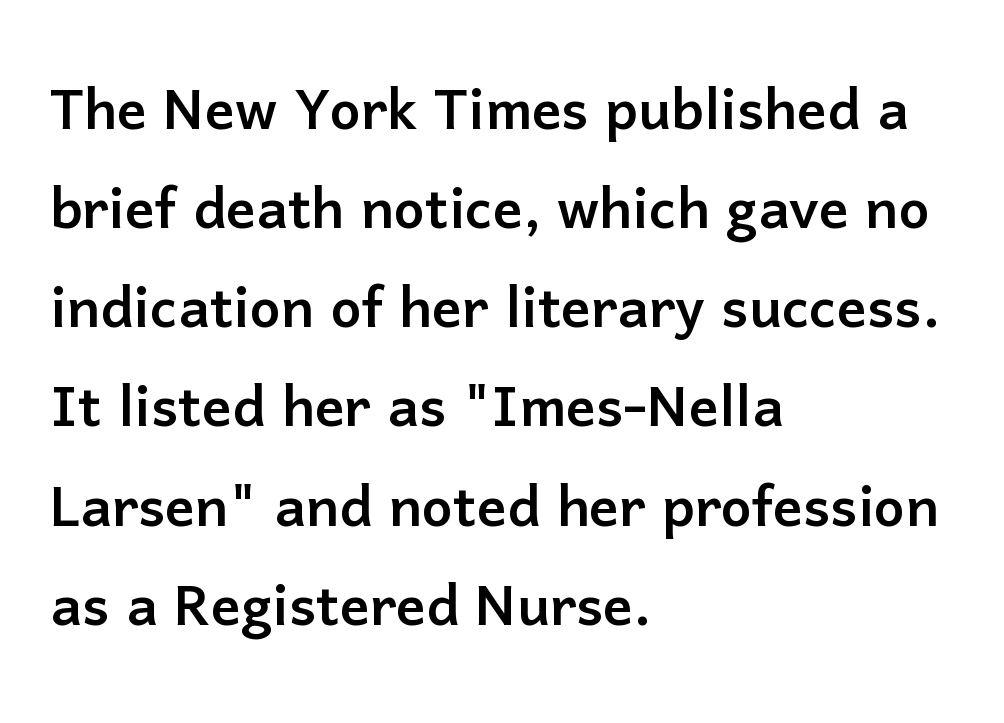
{"serif": "no", "italic": "no", "width": "normal", "stroke_contrast": "low", "x_height": "medium", "monospaced": "no", "underline": "no", "align": "left", "line_spacing": "normal", "line_spacing_ratio": 1.34, "letter_spacing": "normal", "letter_spacing_em": 0.0, "glyph_px": 74}
